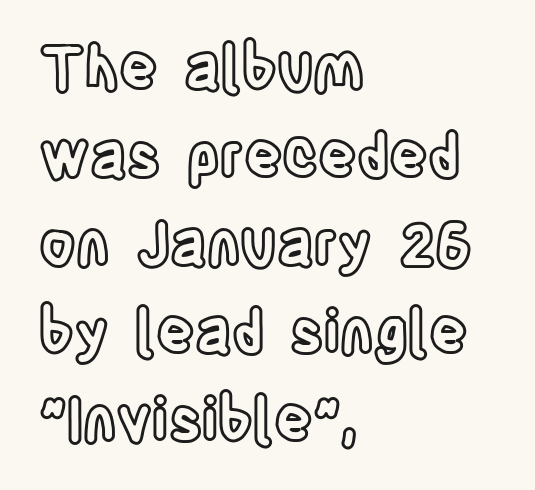
{"italic": "no", "width": "condensed", "x_height": "large", "monospaced": "no", "underline": "no", "align": "left", "line_spacing": "normal", "line_spacing_ratio": 1.49, "letter_spacing": "normal", "letter_spacing_em": 0.0, "glyph_px": 59}
